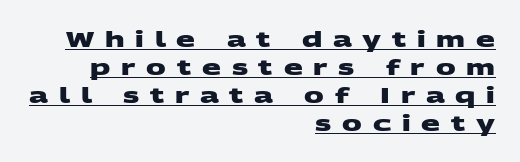
The font is running at its bold setting. One glance says typical: line gaps are just what's usual. A baseline rule has been typeset under these characters. The horizontal fit of the characters is loose and conspicuously gappy.
